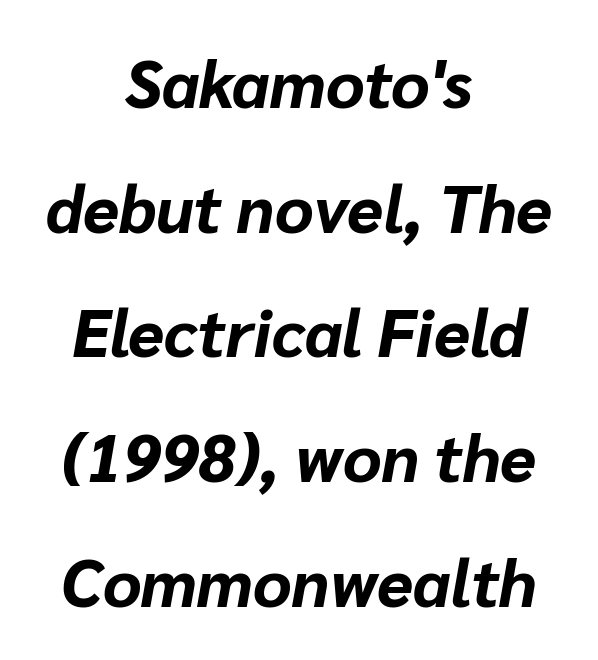
{"italic": "yes", "lean": "right", "slant_degrees": 10, "bold": "yes", "weight": "bold", "width": "normal", "stroke_contrast": "low", "x_height": "medium", "monospaced": "no", "underline": "no", "align": "center", "line_spacing_ratio": 1.89, "letter_spacing": "normal", "letter_spacing_em": 0.0, "glyph_px": 66}
